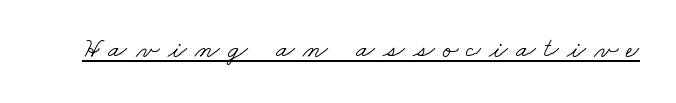
{"serif": "yes", "bold": "no", "weight": "light", "width": "wide", "stroke_contrast": "low", "x_height": "small", "monospaced": "no", "underline": "yes", "letter_spacing": "wide", "letter_spacing_em": 0.3, "glyph_px": 28}
